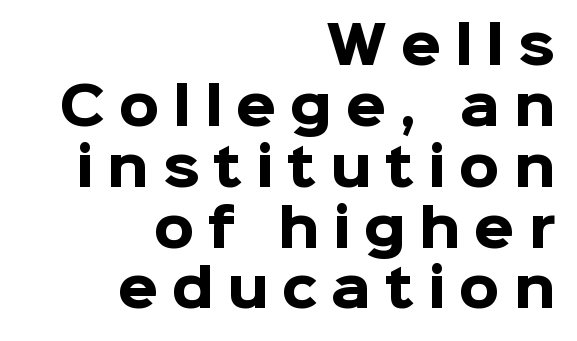
{"serif": "no", "italic": "no", "bold": "yes", "weight": "heavy", "width": "normal", "stroke_contrast": "low", "x_height": "medium", "monospaced": "no", "underline": "no", "align": "right", "line_spacing_ratio": 1.17, "letter_spacing": "wide", "letter_spacing_em": 0.26, "glyph_px": 52}
